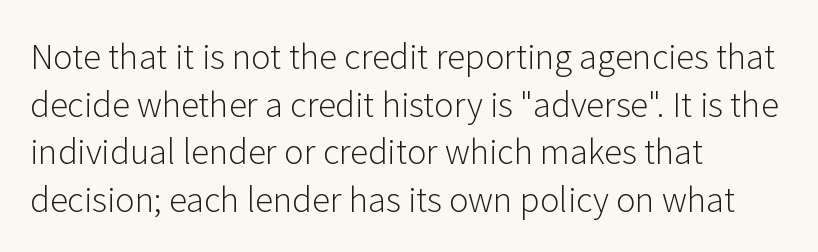
Q: Is the text bold? A: No.
Q: Is the text italic (slanted)? A: No, it is upright.
Q: Is the typeface a serif or a sans-serif typeface? A: Sans-serif.
Q: Is the text underlined? A: No.
Q: How is the paragraph aligned? A: Left-aligned.
Q: Is the spacing between letters normal or unusually wide? A: Normal.
Q: Is the spacing between lines tight, normal or loose? A: Normal.
Q: Width (condensed, normal, or wide)? A: Normal.
Q: Stroke contrast? A: Low.
Q: x-height? A: Medium.
Q: Monospaced? A: No.
